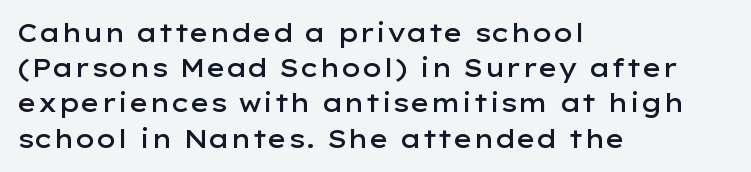
Heft: intermediate — a semibold. No word sits above an underline. Successive baselines arrive at the customary interval. Inter-character spacing is left at the font's built-in metrics. Reading down the block, your eye returns to a fixed left position each line. Italic? Not at all — the glyphs are vertical.
